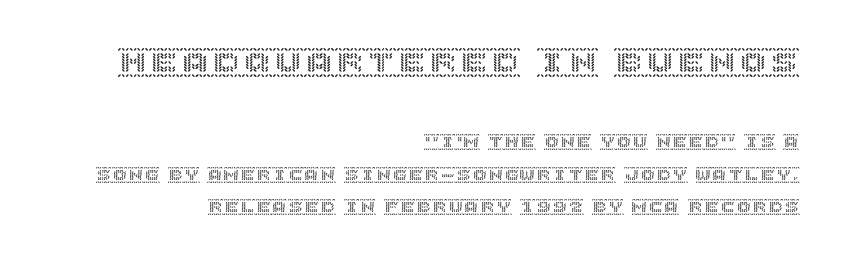
The image shows 31 px text type, upright; set right-aligned, loose line spacing (2.02x), normal letter spacing, not underlined; the first (top) block is 1.94x larger; a large x-height.
